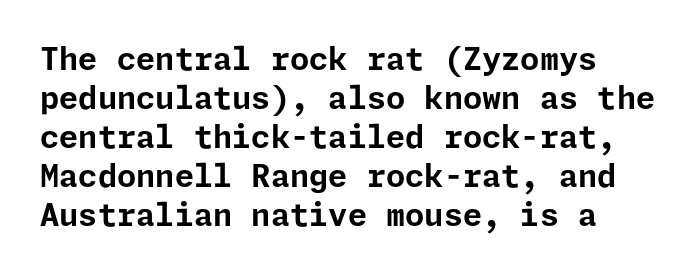
{"serif": "no", "italic": "no", "bold": "yes", "weight": "bold", "width": "normal", "stroke_contrast": "low", "x_height": "medium", "underline": "no", "line_spacing": "normal", "line_spacing_ratio": 1.26, "letter_spacing": "normal", "letter_spacing_em": 0.0, "glyph_px": 31}
